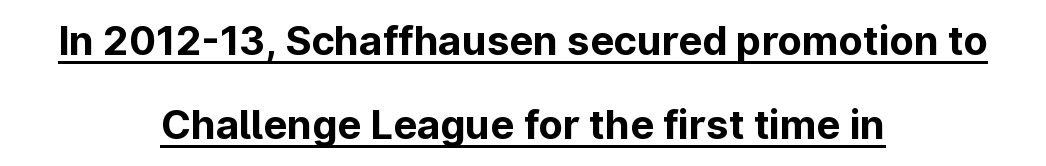
These lines keep a tight, regular rhythm from letter to letter. The rendering uses a large line-height, opening up the rows. The font family rendered here belongs to the sans-serif group. Descenders here cross a horizontal rule under the line. The characters look thick and weighty, a clear bold.
